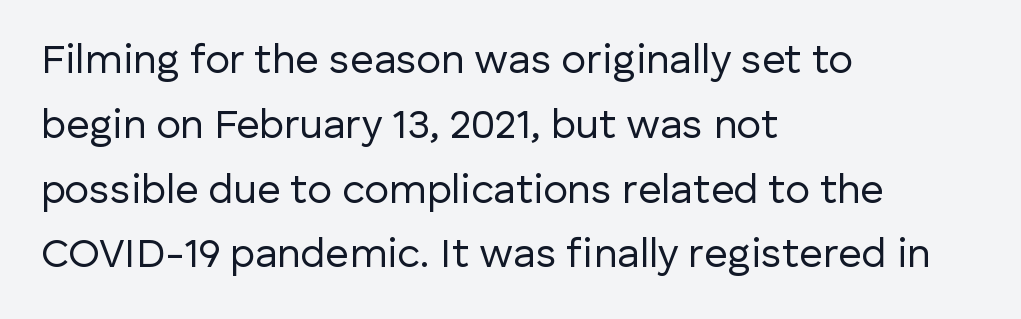
The specimen reads as upright at a glance. The passage shown is not underscored anywhere. Looks like regular typesetting: each glyph gets only the width it needs. The characters display no serif detailing; their extremities are plain.
